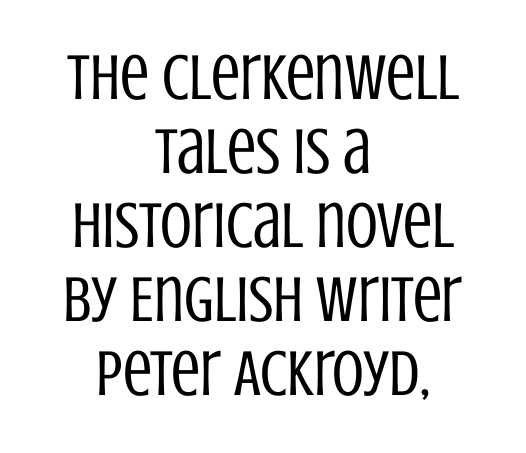
{"serif": "no", "italic": "no", "bold": "no", "weight": "regular", "width": "condensed", "stroke_contrast": "low", "x_height": "large", "monospaced": "no", "underline": "no", "align": "center", "line_spacing": "tight", "line_spacing_ratio": 1.14, "letter_spacing": "normal", "letter_spacing_em": 0.0, "glyph_px": 65}
